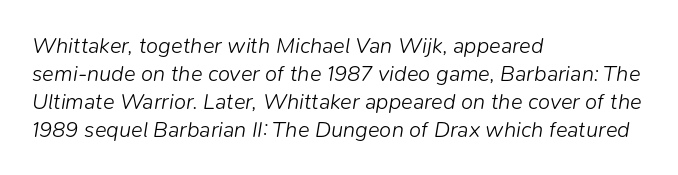
The image shows 22 px text type, italic (leaning right); set left-aligned, normal line spacing (1.27x), normal letter spacing, not underlined.
